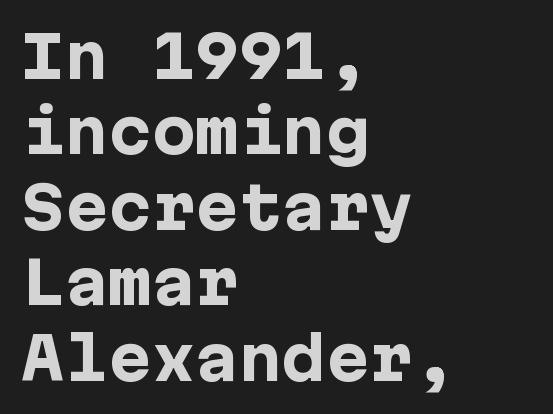
Q: Is the text bold? A: Yes.
Q: Is the text italic (slanted)? A: No, it is upright.
Q: Is the typeface a serif or a sans-serif typeface? A: Sans-serif.
Q: Is the text underlined? A: No.
Q: How is the paragraph aligned? A: Left-aligned.
Q: Is the spacing between letters normal or unusually wide? A: Normal.
Q: Is the spacing between lines tight, normal or loose? A: Normal.
Q: Width (condensed, normal, or wide)? A: Normal.
Q: Stroke contrast? A: Low.
Q: x-height? A: Medium.
